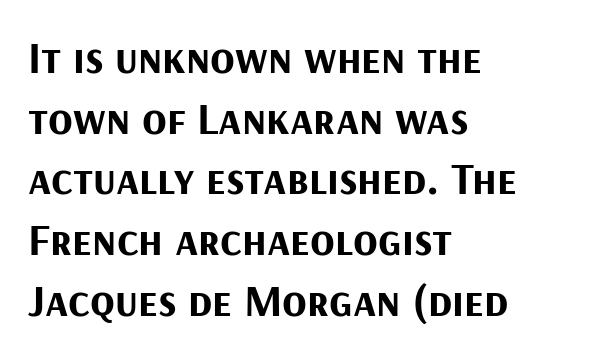
The image shows 45 px bold sans-serif type, upright; set left-aligned, normal line spacing (1.35x), normal letter spacing, not underlined; medium stroke contrast and a medium x-height.
